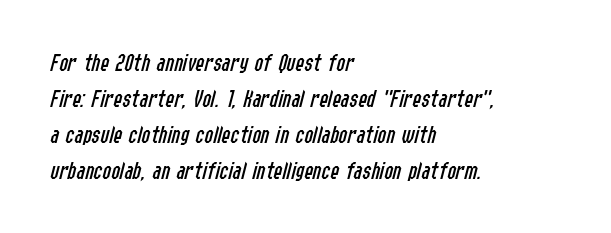
Letters have the restrained weight of plain body copy at most. The rendering keeps characters at their native spacing. Underline: absent. This block has exactly the height ordinary leading produces. This sample uses an oblique cut, with every glyph tilted off the vertical. The ragged edge is on the right, which tells us the setting is flush left.
